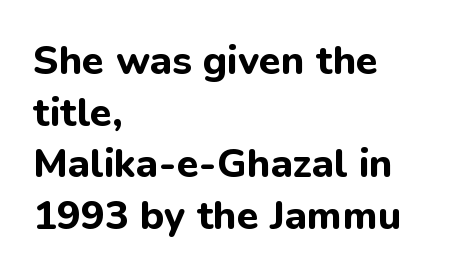
{"serif": "no", "italic": "no", "bold": "yes", "weight": "bold", "width": "normal", "stroke_contrast": "low", "x_height": "medium", "monospaced": "no", "underline": "no", "align": "left", "line_spacing": "normal", "line_spacing_ratio": 1.29, "letter_spacing": "normal", "letter_spacing_em": 0.0, "glyph_px": 40}
